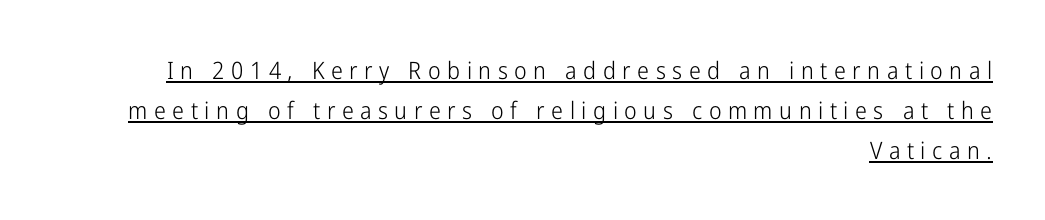
Q: Is the text bold? A: No.
Q: Is the text italic (slanted)? A: No, it is upright.
Q: Is the text underlined? A: Yes.
Q: How is the paragraph aligned? A: Right-aligned.
Q: Is the spacing between letters normal or unusually wide? A: Unusually wide.
Q: Is the spacing between lines tight, normal or loose? A: Normal.
